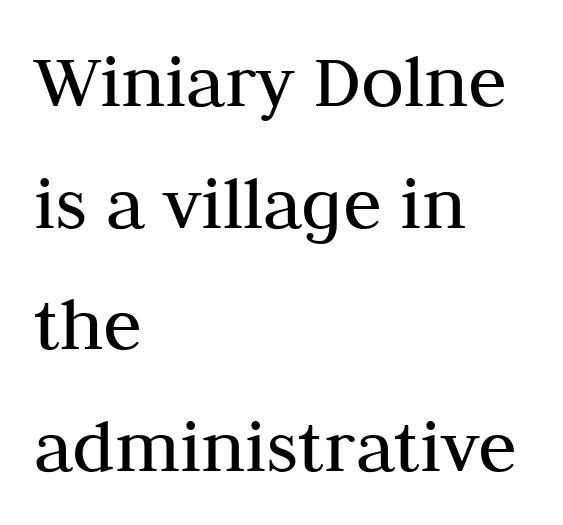
Q: Is the text bold? A: No.
Q: Is the text italic (slanted)? A: No, it is upright.
Q: Is the typeface a serif or a sans-serif typeface? A: Serif.
Q: Is the text underlined? A: No.
Q: How is the paragraph aligned? A: Left-aligned.
Q: Is the spacing between letters normal or unusually wide? A: Normal.
Q: Is the spacing between lines tight, normal or loose? A: Normal.
Q: Width (condensed, normal, or wide)? A: Normal.
Q: Stroke contrast? A: Medium.
Q: x-height? A: Medium.
Q: Monospaced? A: No.
